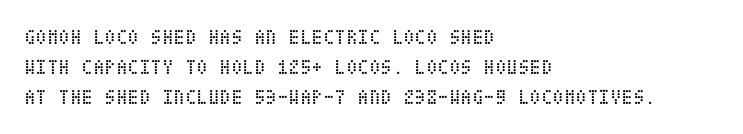
Q: Is the text bold? A: No.
Q: Is the text italic (slanted)? A: No, it is upright.
Q: Is the text underlined? A: No.
Q: How is the paragraph aligned? A: Left-aligned.
Q: Is the spacing between letters normal or unusually wide? A: Normal.
Q: Is the spacing between lines tight, normal or loose? A: Normal.
